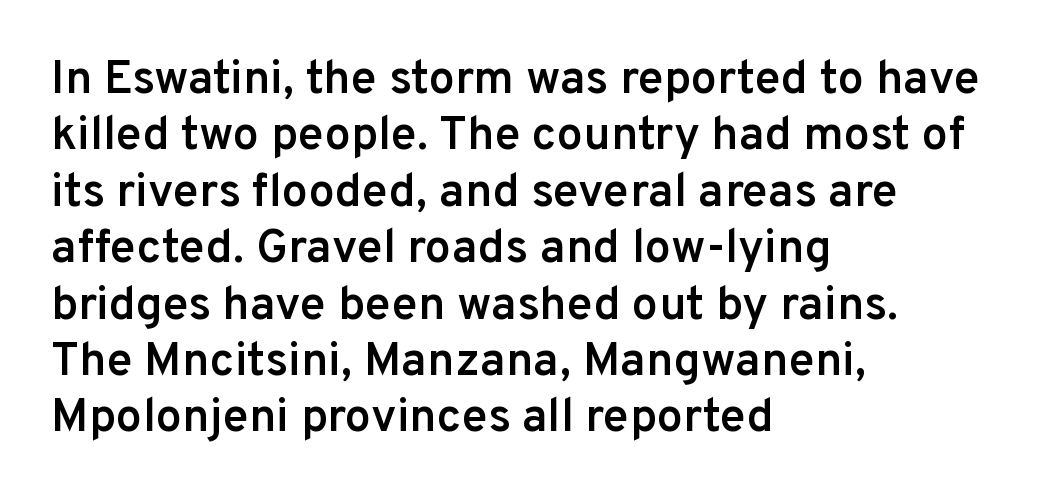
Nobody touched the tracking dial on this one. Left-aligned paragraph, ragged on the right. Emphasis by weight is partial: semibold. Think of a printed novel: that variable character pitch is what you see here. Quick note: underline off. Nope, no serifs anywhere on these letters.
